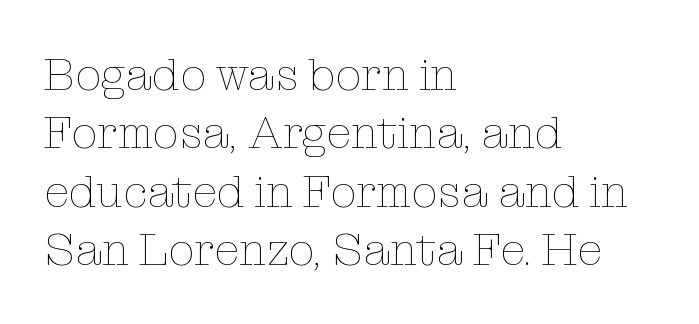
Q: Is the text bold? A: No.
Q: Is the text italic (slanted)? A: No, it is upright.
Q: Is the text underlined? A: No.
Q: How is the paragraph aligned? A: Left-aligned.
Q: Is the spacing between letters normal or unusually wide? A: Normal.
Q: Is the spacing between lines tight, normal or loose? A: Normal.
Q: Width (condensed, normal, or wide)? A: Normal.
Q: Stroke contrast? A: Low.
Q: x-height? A: Medium.
Q: Monospaced? A: No.
